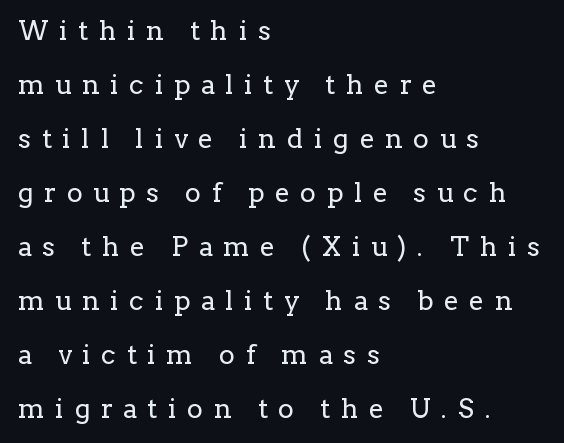
Q: Is the text bold? A: No.
Q: Is the text italic (slanted)? A: No, it is upright.
Q: Is the text underlined? A: No.
Q: How is the paragraph aligned? A: Left-aligned.
Q: Is the spacing between letters normal or unusually wide? A: Unusually wide.
Q: Is the spacing between lines tight, normal or loose? A: Loose.
